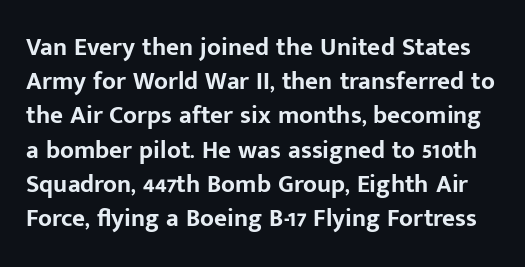
Q: Is the text bold? A: Yes.
Q: Is the text italic (slanted)? A: No, it is upright.
Q: Is the text underlined? A: No.
Q: Is the spacing between letters normal or unusually wide? A: Normal.
Q: Is the spacing between lines tight, normal or loose? A: Normal.
